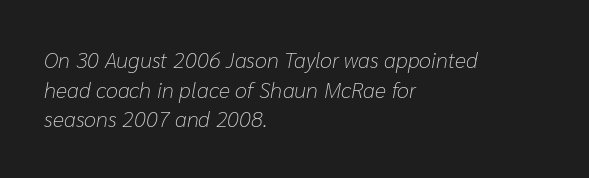
Beneath every word, the page is bare. Characters are canted at an angle relative to the baseline's perpendicular. No chunkiness to these letters — they're not bold. You could call the tracking neutral — neither tight nor loose. Horizontally, the lines are justified to the leading edge only. One glance says typical: line gaps are just what's usual.
